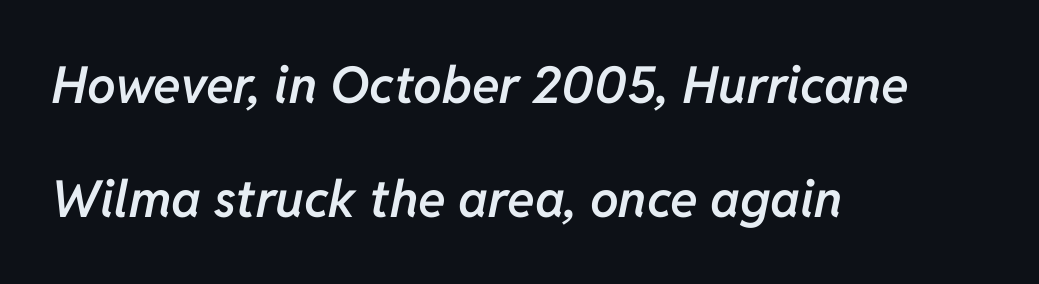
The image shows 51 px semibold type, italic (leaning right); set left-aligned, loose line spacing (2.24x), normal letter spacing, not underlined; low stroke contrast and a medium x-height.
